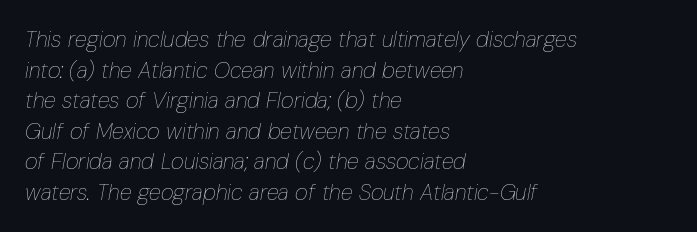
{"italic": "yes", "lean": "right", "slant_degrees": 10, "bold": "no", "underline": "no", "align": "left", "line_spacing": "normal", "line_spacing_ratio": 1.39, "letter_spacing": "normal", "letter_spacing_em": 0.0, "glyph_px": 22}
